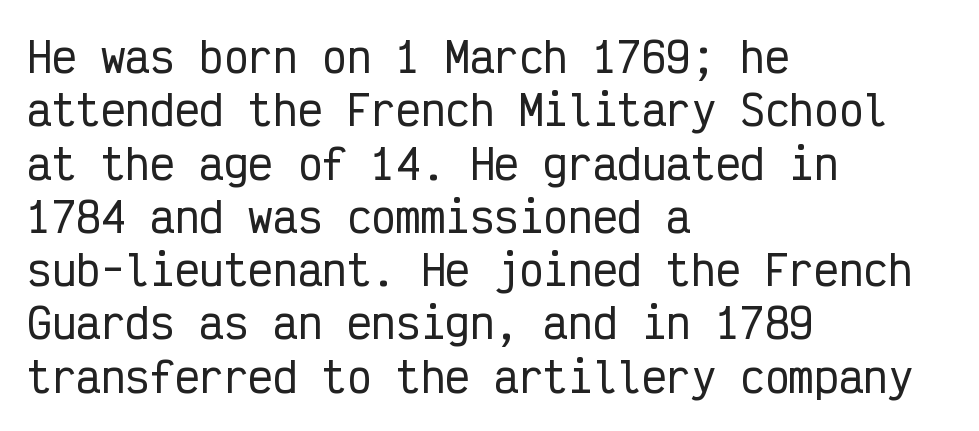
{"serif": "no", "italic": "no", "width": "condensed", "stroke_contrast": "low", "x_height": "medium", "monospaced": "yes", "underline": "no", "align": "left", "line_spacing": "normal", "line_spacing_ratio": 1.3, "letter_spacing": "normal", "letter_spacing_em": 0.0, "glyph_px": 41}
